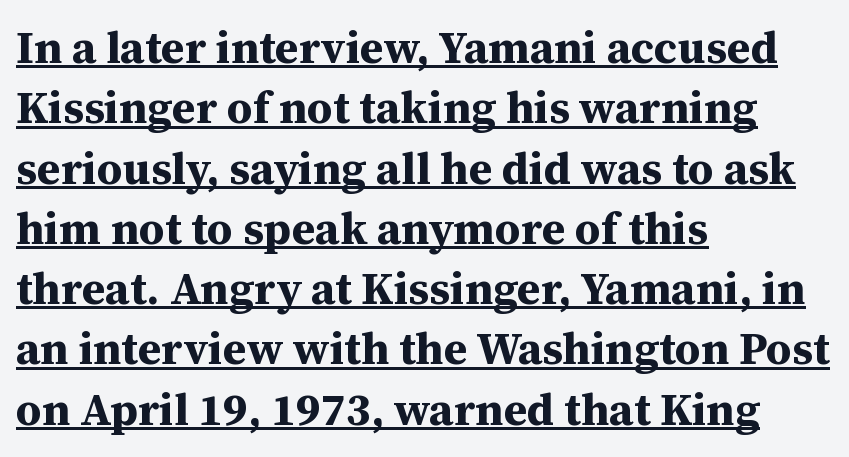
Serif or sans? Serif — the stroke terminals have little feet. A typesetter would call this leading conventional body-copy spacing. Stroke thickness is high; the sample reads as a true bold. Do the letters lean? They stand straight. Beneath each row of characters lies a ruled line.
